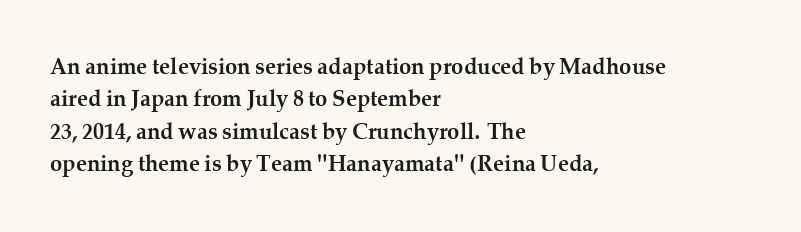
Q: Is the text bold? A: Yes.
Q: Is the text italic (slanted)? A: No, it is upright.
Q: Is the text underlined? A: No.
Q: How is the paragraph aligned? A: Left-aligned.
Q: Is the spacing between letters normal or unusually wide? A: Normal.
Q: Is the spacing between lines tight, normal or loose? A: Normal.
